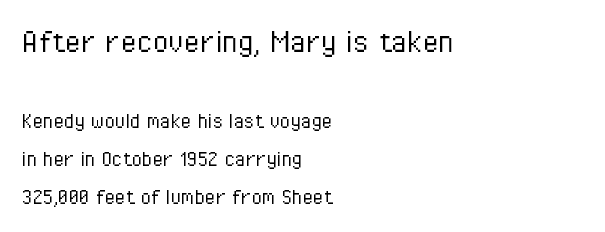
{"serif": "no", "italic": "no", "bold": "no", "weight": "light", "width": "condensed", "stroke_contrast": "low", "x_height": "medium", "monospaced": "no", "underline": "no", "align": "left", "line_spacing": "normal", "line_spacing_ratio": 1.59, "letter_spacing": "normal", "letter_spacing_em": 0.0, "larger_block": "first", "size_ratio": 1.5, "glyph_px": 36}
